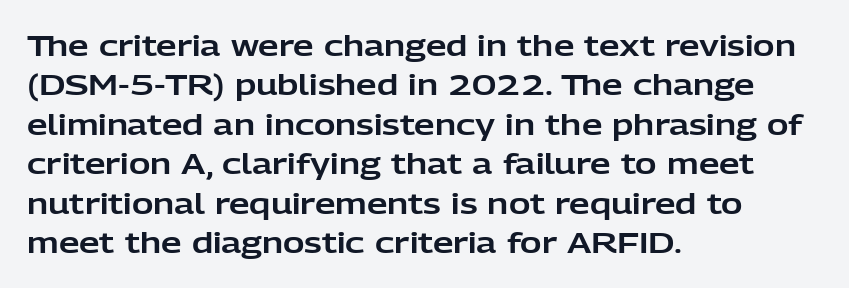
The image shows 29 px sans-serif type, upright; set left-aligned, normal line spacing (1.36x), normal letter spacing, not underlined; low stroke contrast and a medium x-height.
